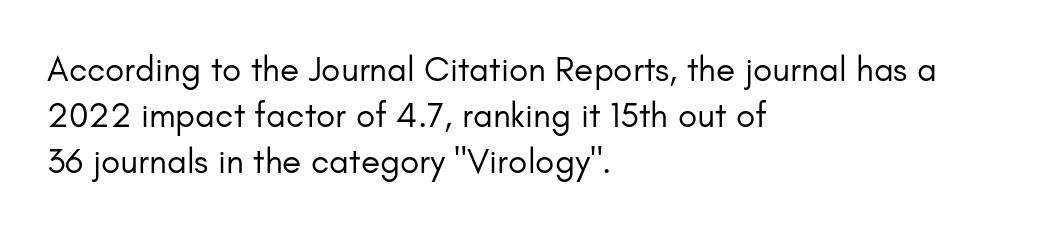
{"serif": "no", "italic": "no", "bold": "no", "weight": "regular", "width": "normal", "stroke_contrast": "low", "x_height": "small", "monospaced": "no", "underline": "no", "align": "left", "line_spacing": "normal", "line_spacing_ratio": 1.32, "letter_spacing": "normal", "letter_spacing_em": 0.0, "glyph_px": 35}
